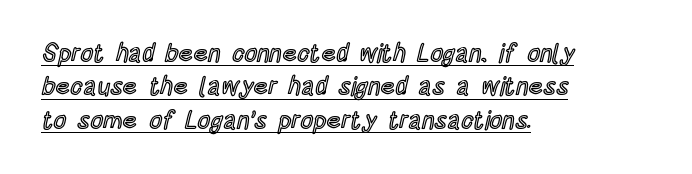
The image shows 25 px text type; set left-aligned, normal line spacing (1.34x), normal letter spacing, underlined.
